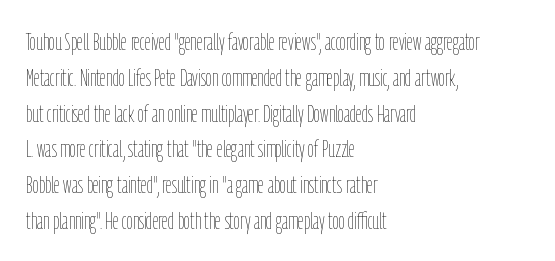
The image shows 24 px text type, upright; set left-aligned, normal line spacing (1.49x), normal letter spacing, not underlined.
